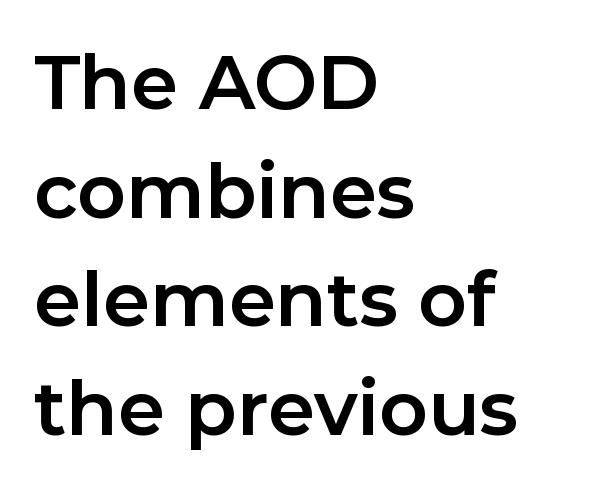
The image shows 75 px bold sans-serif type, upright; set left-aligned, normal line spacing (1.45x), normal letter spacing, not underlined; low stroke contrast and a medium x-height.
